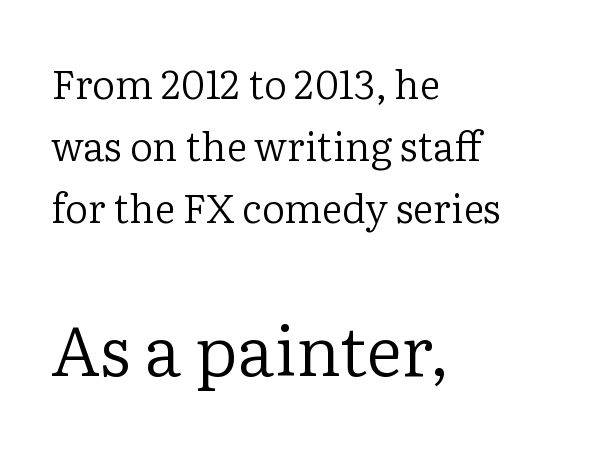
The image shows 70 px regular-weight serif type, upright; set left-aligned, normal line spacing (1.55x), normal letter spacing, not underlined; the second (bottom) block is 1.75x larger; low stroke contrast and a medium x-height.
